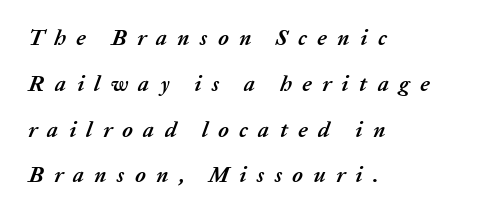
Students, this is bold: see how much ink each stroke carries. These lines are set flush left with a ragged right edge. When letters slant like this, we call the style italic. The passage shown has open, widely tracked lettering throughout. Only glyphs here, with clear space below each row. In terms of leading, this rendering errs on the spacious side.
